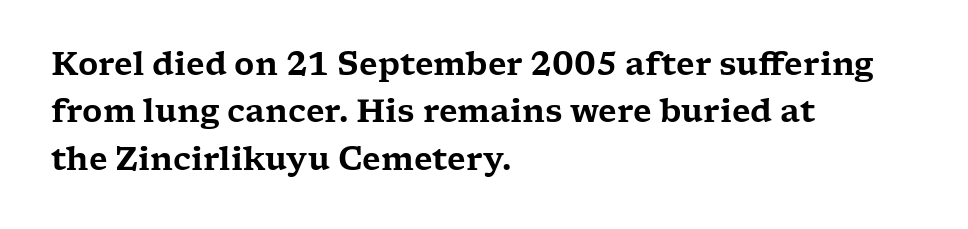
{"serif": "yes", "italic": "no", "width": "wide", "stroke_contrast": "low", "x_height": "medium", "monospaced": "no", "underline": "no", "align": "left", "line_spacing": "normal", "line_spacing_ratio": 1.53, "letter_spacing": "normal", "letter_spacing_em": 0.0, "glyph_px": 31}
